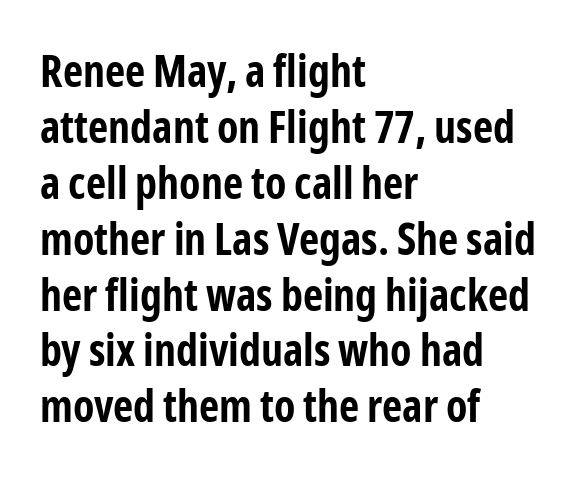
Q: Is the text bold? A: Yes.
Q: Is the text italic (slanted)? A: No, it is upright.
Q: Is the typeface a serif or a sans-serif typeface? A: Sans-serif.
Q: Is the text underlined? A: No.
Q: How is the paragraph aligned? A: Left-aligned.
Q: Is the spacing between letters normal or unusually wide? A: Normal.
Q: Is the spacing between lines tight, normal or loose? A: Normal.
Q: Width (condensed, normal, or wide)? A: Condensed.
Q: Stroke contrast? A: Low.
Q: x-height? A: Medium.
Q: Monospaced? A: No.
